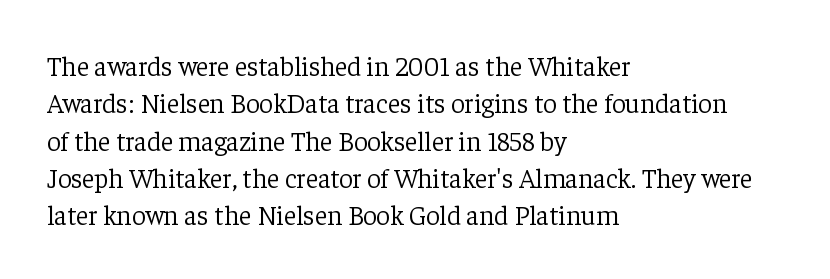
{"italic": "no", "bold": "no", "underline": "no", "align": "left", "line_spacing": "normal", "line_spacing_ratio": 1.38, "letter_spacing": "normal", "letter_spacing_em": 0.0, "glyph_px": 27}
